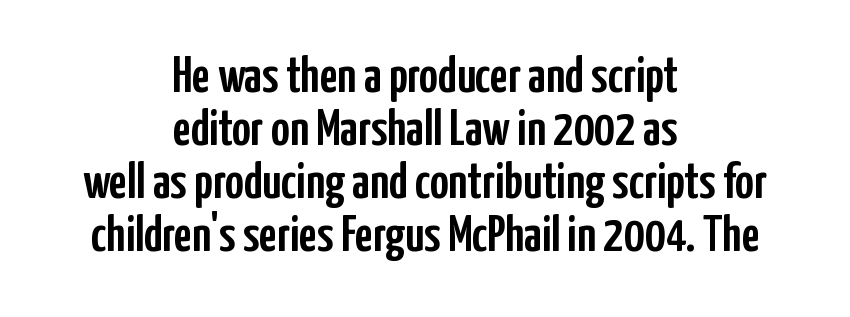
Q: Is the text italic (slanted)? A: No, it is upright.
Q: Is the typeface a serif or a sans-serif typeface? A: Sans-serif.
Q: Is the text underlined? A: No.
Q: How is the paragraph aligned? A: Centered.
Q: Is the spacing between letters normal or unusually wide? A: Normal.
Q: Is the spacing between lines tight, normal or loose? A: Tight.
Q: Width (condensed, normal, or wide)? A: Condensed.
Q: Stroke contrast? A: Low.
Q: x-height? A: Medium.
Q: Monospaced? A: No.
